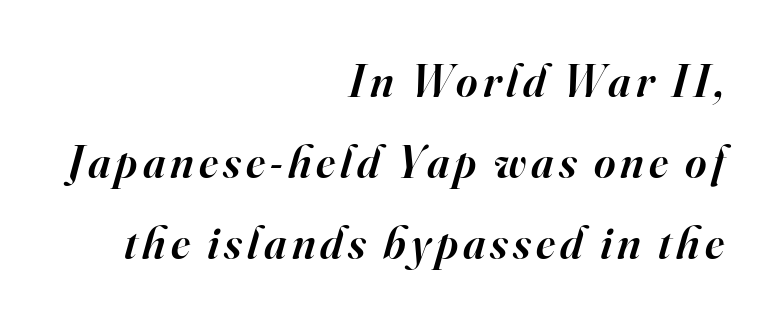
The axis of the letterforms is tilted away from vertical. Spacing verdict: proportional, widths tailored to each character. Font category for this specimen: serif. The rendering anchors every line to the right-hand side. The string is rendered with underlining switched off. The typesetting leans somewhat heavy: a semibold.
